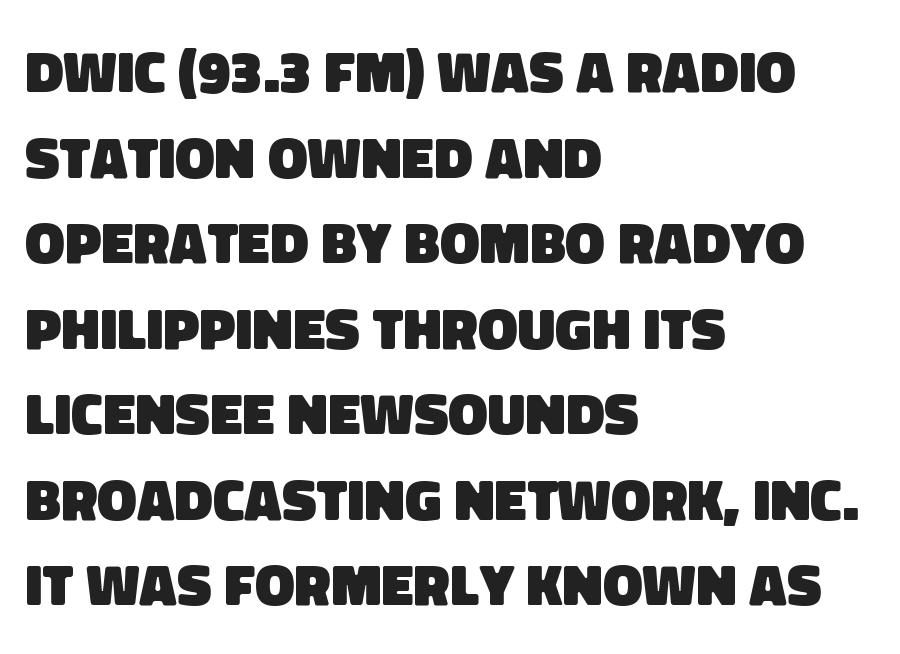
Just letters on the line, the space beneath them empty. Is this a fixed-width face? No — the glyphs have proportional, varying widths. The ragged edge is on the right, which tells us the setting is flush left. Does the weight exceed regular? Yes, all the way to bold.
